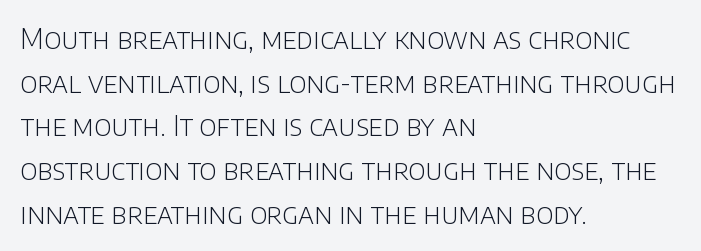
The image shows 28 px light sans-serif type, upright; set left-aligned, normal line spacing (1.56x), normal letter spacing, not underlined; low stroke contrast and a large x-height.
